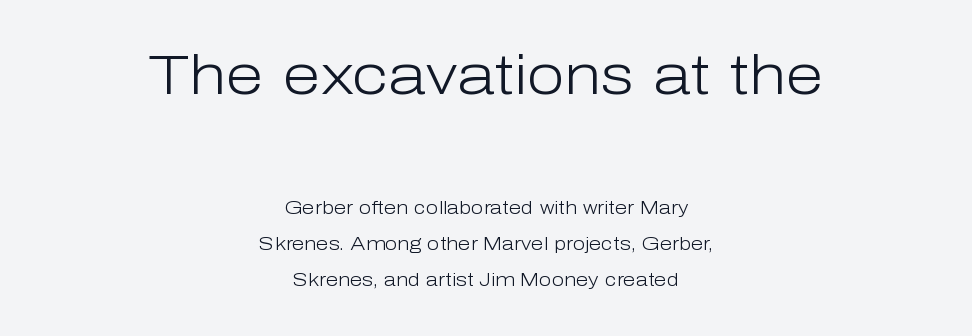
{"serif": "no", "italic": "no", "bold": "no", "weight": "light", "width": "normal", "stroke_contrast": "low", "x_height": "medium", "monospaced": "no", "underline": "no", "align": "center", "line_spacing": "loose", "line_spacing_ratio": 1.99, "letter_spacing": "normal", "letter_spacing_em": 0.0, "larger_block": "first", "size_ratio": 3.06, "glyph_px": 55}
